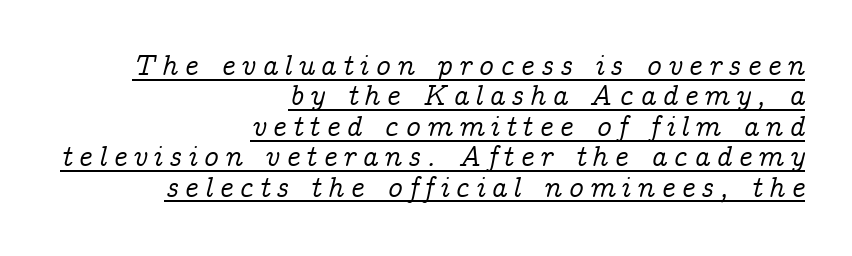
{"serif": "yes", "italic": "yes", "lean": "right", "slant_degrees": 14, "width": "normal", "stroke_contrast": "low", "x_height": "medium", "monospaced": "no", "underline": "yes", "align": "right", "line_spacing": "tight", "line_spacing_ratio": 1.05, "letter_spacing": "wide", "letter_spacing_em": 0.21, "glyph_px": 29}
